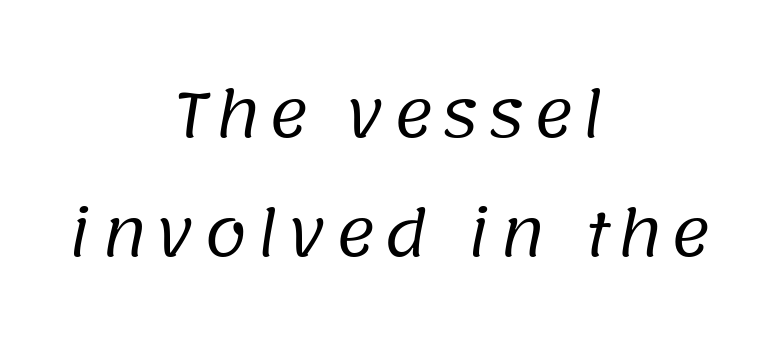
Unmarked baselines from the first word to the last. Nothing sits at the stroke ends, so this counts as sans-serif. On a weight scale, this lands at 450 or below. Notice the wide empty band between every row — that's loose leading. Is the block centered? Yes — each line is placed symmetrically about the middle.
